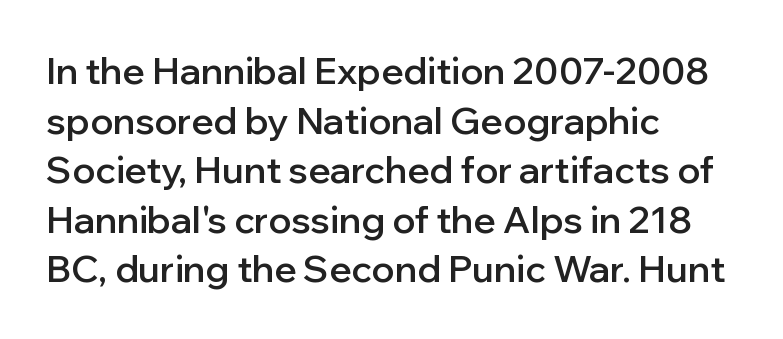
Q: Is the text bold? A: Semi-bold.
Q: Is the text italic (slanted)? A: No, it is upright.
Q: Is the typeface a serif or a sans-serif typeface? A: Sans-serif.
Q: Is the text underlined? A: No.
Q: How is the paragraph aligned? A: Left-aligned.
Q: Is the spacing between letters normal or unusually wide? A: Normal.
Q: Is the spacing between lines tight, normal or loose? A: Normal.
Q: Width (condensed, normal, or wide)? A: Normal.
Q: Stroke contrast? A: Low.
Q: x-height? A: Medium.
Q: Monospaced? A: No.
